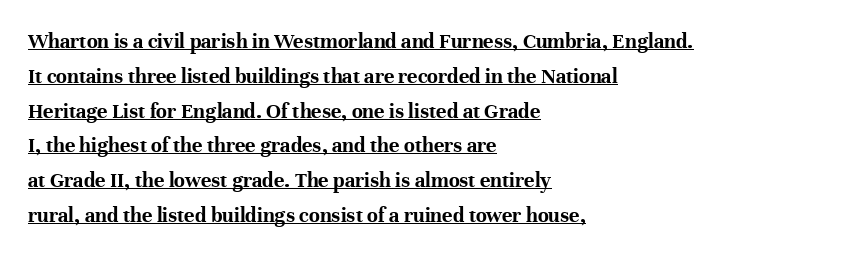
The lines are quadded left. Thick stems and heavy bowls — unmistakably bold. Between one letter and the next there's only the usual sliver of space. Looks like someone drew a line under every word here. Horizontal bands of white between lines are of average thickness.
